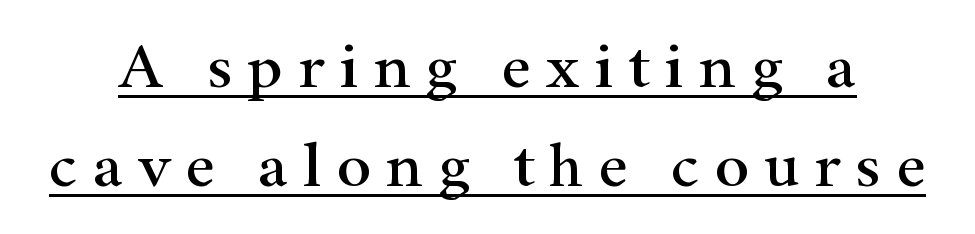
The image shows 65 px wide serif type, upright; set normal line spacing (1.52x), unusually wide letter spacing (+0.22 em), underlined; high stroke contrast and a small x-height.
